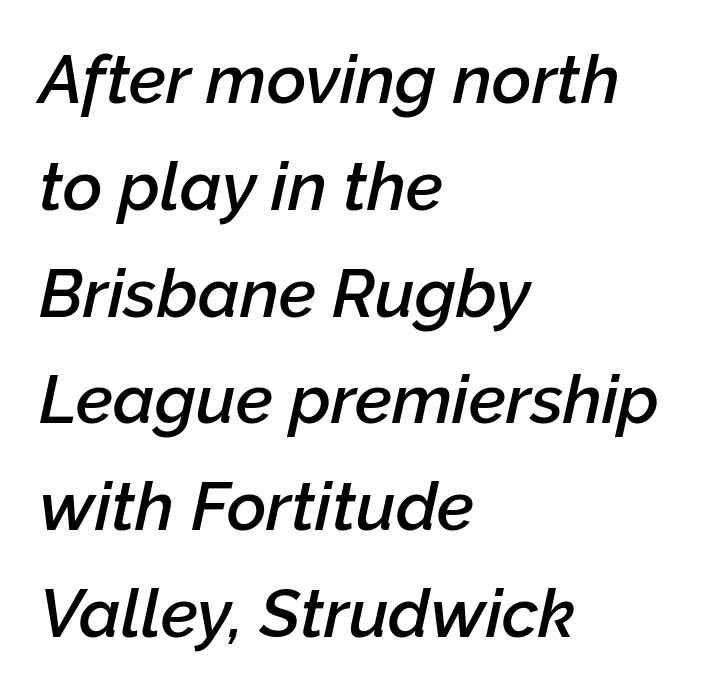
{"italic": "yes", "lean": "right", "slant_degrees": 12, "bold": "semi", "weight": "semibold", "width": "normal", "stroke_contrast": "low", "x_height": "medium", "monospaced": "no", "underline": "no", "align": "left", "line_spacing": "normal", "line_spacing_ratio": 1.57, "letter_spacing": "normal", "letter_spacing_em": 0.0, "glyph_px": 68}
